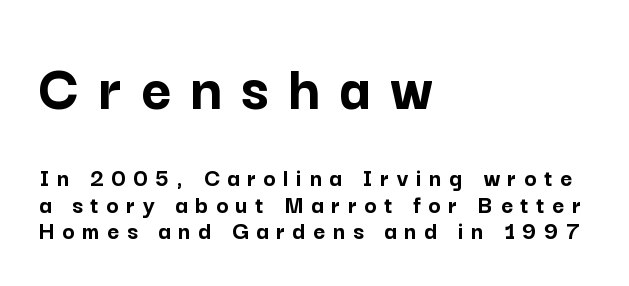
{"serif": "no", "italic": "no", "bold": "yes", "weight": "semibold", "width": "normal", "stroke_contrast": "low", "x_height": "medium", "monospaced": "no", "underline": "no", "align": "left", "line_spacing": "tight", "line_spacing_ratio": 1.01, "letter_spacing": "wide", "letter_spacing_em": 0.29, "larger_block": "first", "size_ratio": 2.54, "glyph_px": 66}
